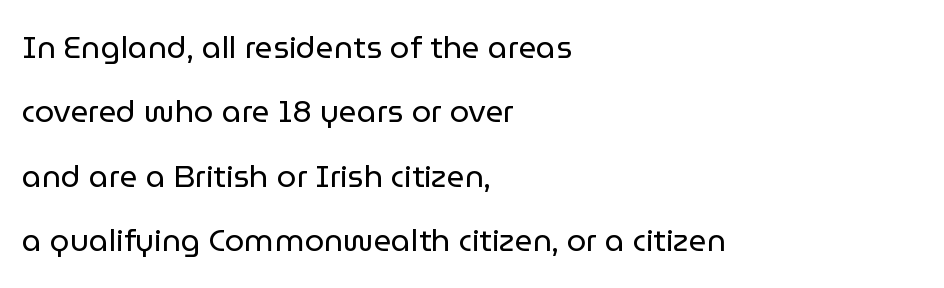
Note the varied advance widths — an 'i' is clearly narrower than an 'm'. This sample trades compactness for vertical openness between lines. Posture: straight, roman, zero tilt. Counters stay open thanks to moderate or lighter strokes. Letters rest on an invisible, unmarked baseline.
